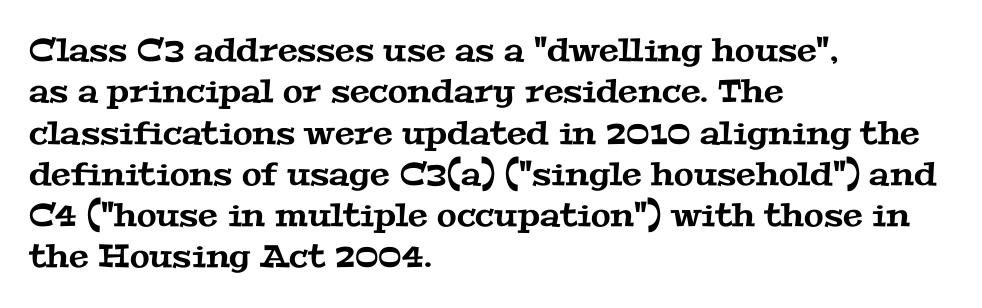
The image shows 32 px wide serif type; set left-aligned, normal line spacing (1.29x), normal letter spacing, not underlined; medium stroke contrast and a medium x-height.
